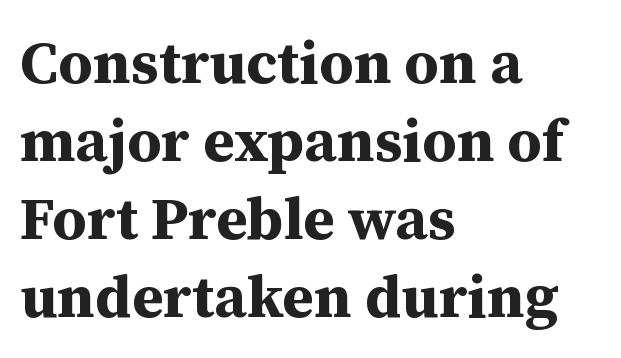
Q: Is the text bold? A: Yes.
Q: Is the text italic (slanted)? A: No, it is upright.
Q: Is the typeface a serif or a sans-serif typeface? A: Serif.
Q: Is the text underlined? A: No.
Q: How is the paragraph aligned? A: Left-aligned.
Q: Is the spacing between letters normal or unusually wide? A: Normal.
Q: Is the spacing between lines tight, normal or loose? A: Normal.
Q: Width (condensed, normal, or wide)? A: Normal.
Q: Stroke contrast? A: Medium.
Q: x-height? A: Medium.
Q: Monospaced? A: No.
